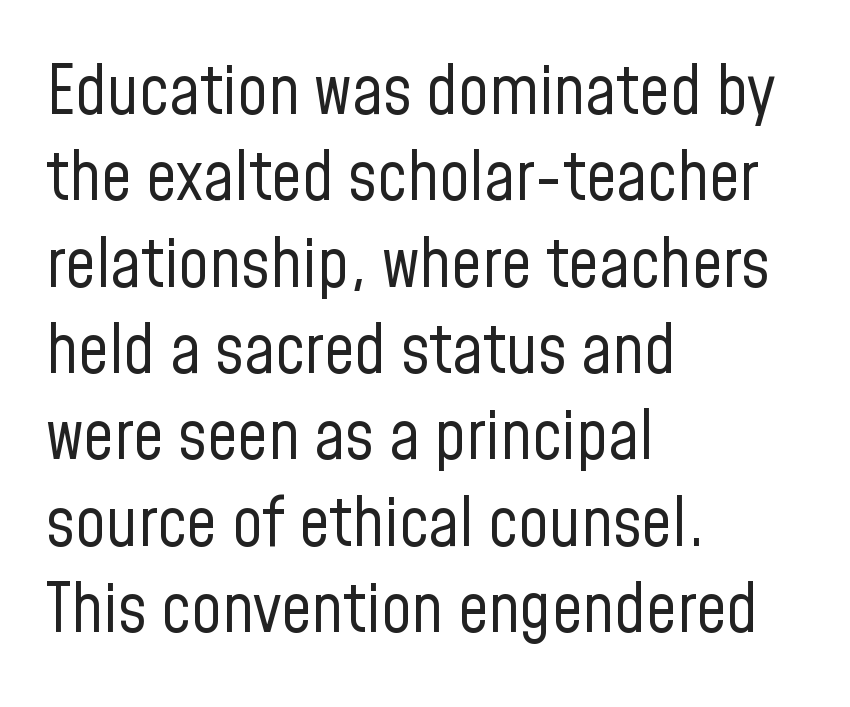
The image shows 68 px regular-weight, condensed sans-serif type, upright; set left-aligned, normal line spacing (1.27x), normal letter spacing, not underlined; low stroke contrast and a medium x-height.
